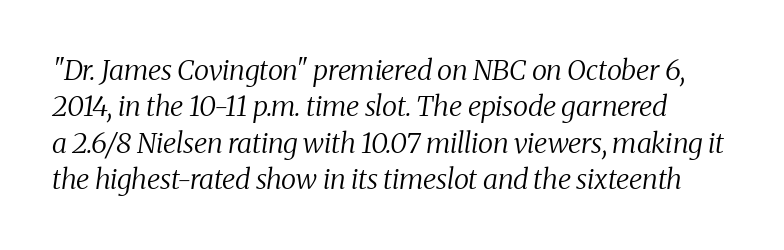
The image shows 28 px regular-weight serif type, italic (leaning right); set normal line spacing (1.3x), normal letter spacing, not underlined; medium stroke contrast and a medium x-height.
